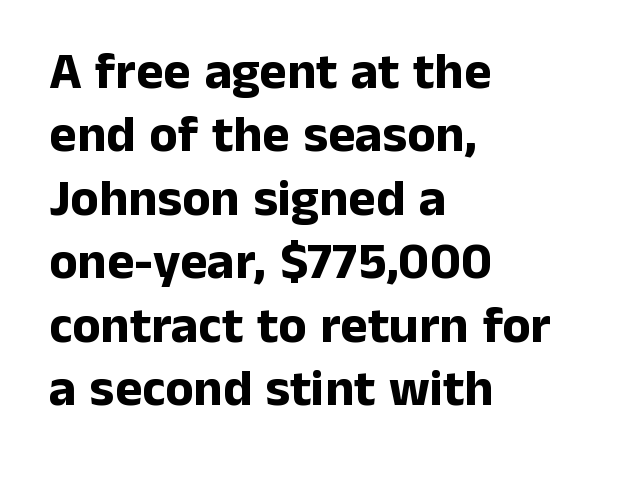
The image shows 52 px bold sans-serif type, upright; set left-aligned, line spacing 1.22x, normal letter spacing, not underlined; low stroke contrast and a medium x-height.
